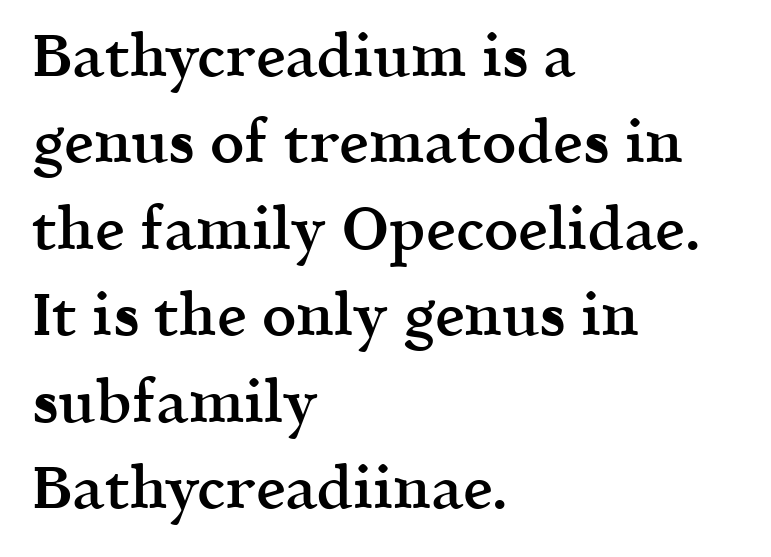
The glyphs in this specimen are seriffed. Unlike italic type, these characters show no tilt at all. Notice how descenders clear the ascenders below comfortably — that's standard leading. Weight: semibold (demi). Looks like regular typesetting: each glyph gets only the width it needs.
